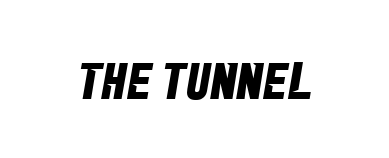
The image shows 52 px bold, condensed sans-serif type; set normal letter spacing, not underlined; low stroke contrast and a large x-height.
